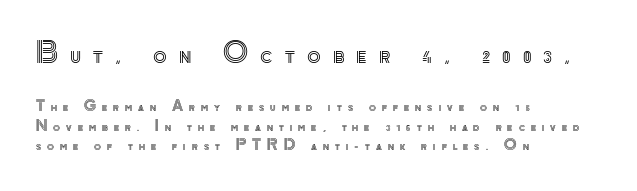
The image shows 28 px text type, upright; set left-aligned, normal line spacing (1.39x), unusually wide letter spacing (+0.43 em), not underlined; the first (top) block is 2.0x larger; a small x-height.
